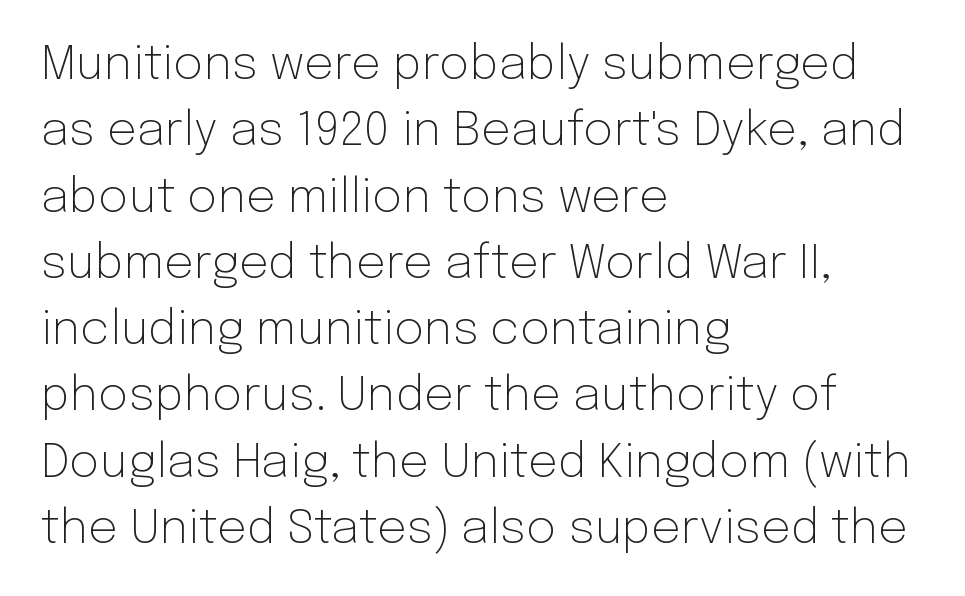
All the whitespace from short lines collects on the right. Each letter keeps its own natural width here, so spacing adapts to shape. This is the regular roman posture of the typeface. The rendering keeps characters at their native spacing. How would I describe the line gaps? Plain and ordinary. Weight: in the light-to-regular range.
